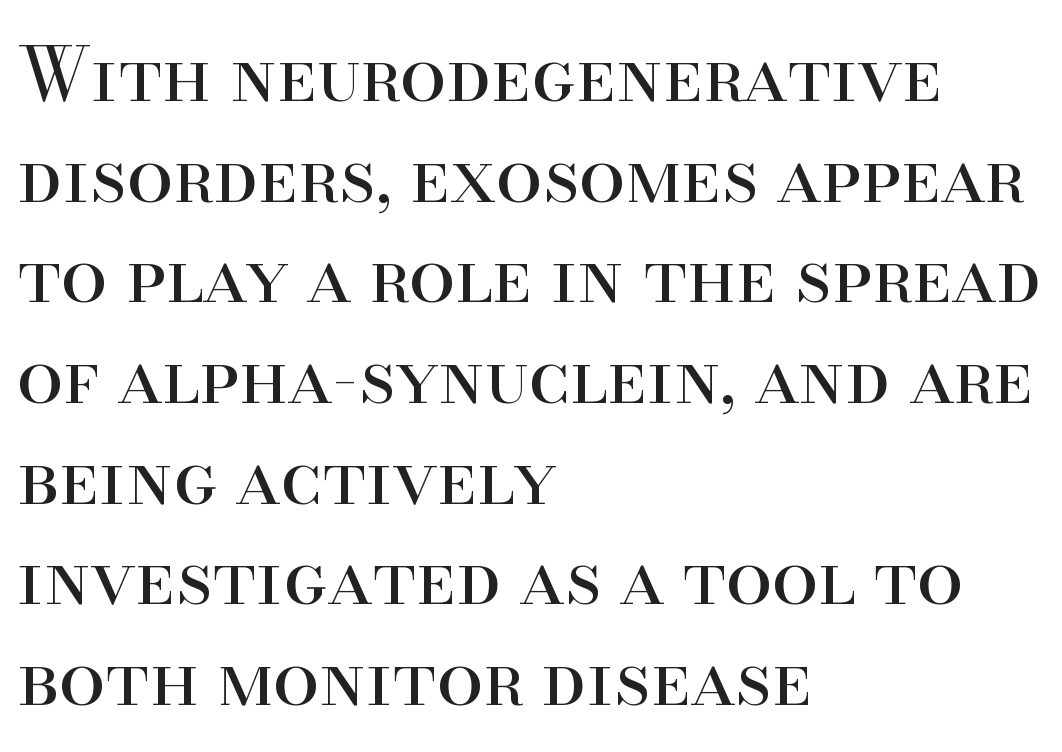
The image shows 74 px regular-weight serif type, upright; set left-aligned, normal line spacing (1.36x), normal letter spacing, not underlined; high stroke contrast and a small x-height.
